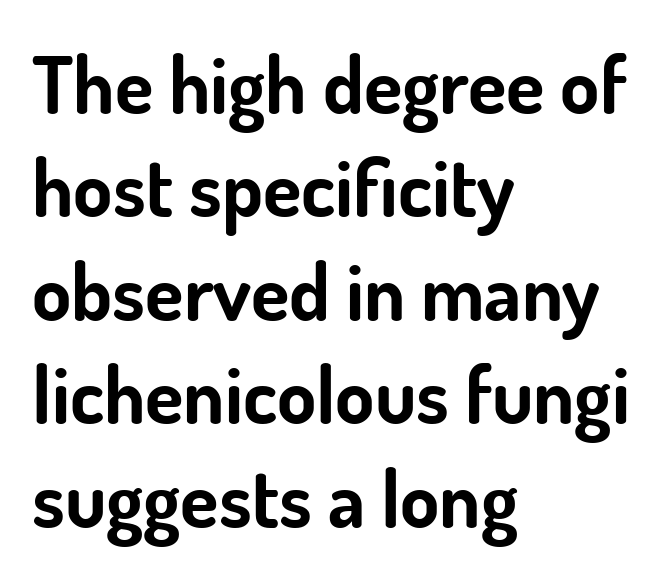
Anything drawn beneath the words? Only blank space. Think of a printed novel: that variable character pitch is what you see here. These lines sit exactly where default settings would place them. Default kerning and tracking; the words read as compact shapes. As a designer I'd log this as weight 700, bold.
